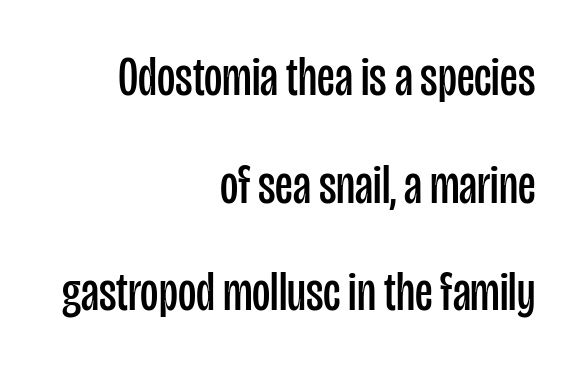
Q: Is the text bold? A: No.
Q: Is the text italic (slanted)? A: No, it is upright.
Q: Is the typeface a serif or a sans-serif typeface? A: Sans-serif.
Q: Is the text underlined? A: No.
Q: How is the paragraph aligned? A: Right-aligned.
Q: Is the spacing between letters normal or unusually wide? A: Normal.
Q: Is the spacing between lines tight, normal or loose? A: Loose.
Q: Width (condensed, normal, or wide)? A: Condensed.
Q: Stroke contrast? A: Low.
Q: x-height? A: Large.
Q: Monospaced? A: No.
